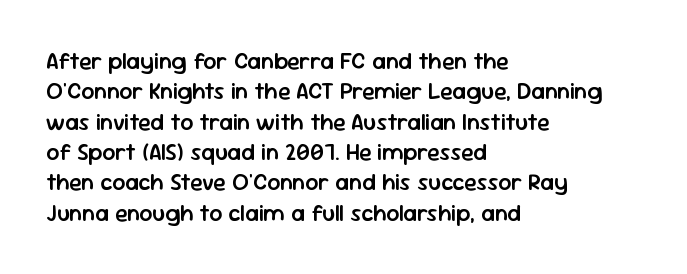
The image shows 23 px text type, upright; set left-aligned, normal line spacing (1.32x), normal letter spacing, not underlined.
